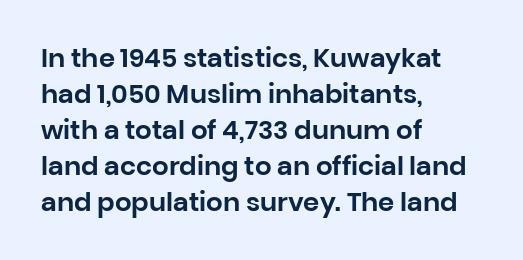
{"italic": "no", "underline": "no", "align": "left", "line_spacing": "normal", "line_spacing_ratio": 1.38, "letter_spacing": "normal", "letter_spacing_em": 0.0, "glyph_px": 26}
